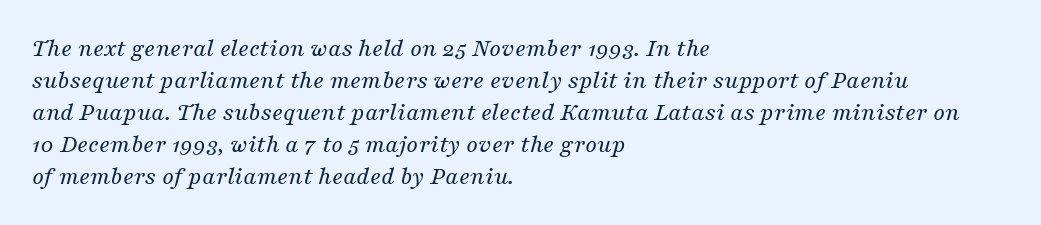
Letters rest on an invisible, unmarked baseline. A light-to-regular cut is what we see here. Reading down the block, your eye returns to a fixed left position each line. Does the lettering tilt? It does — this is italic. You could call the tracking neutral — neither tight nor loose.
